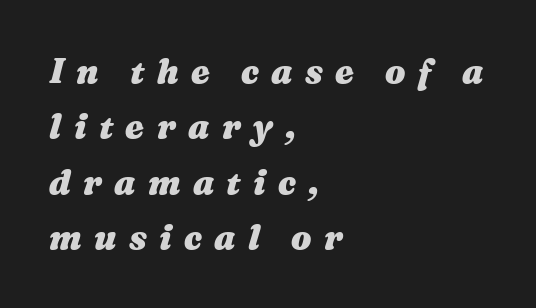
Emphasis by weight is at full strength: bold. The passage is arranged the way most books set body copy — flush left. The passage shown stacks its lines at a standard gap. The letters are slanted; this is an italic face. This sample has the flowing, uneven cadence of proportional lettering.
